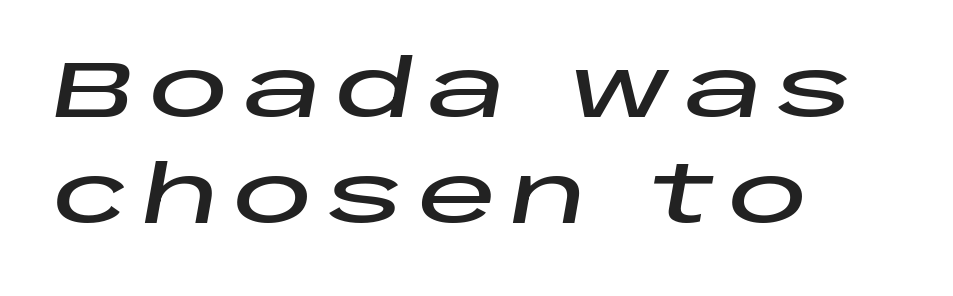
{"italic": "yes", "lean": "right", "slant_degrees": 10, "width": "wide", "stroke_contrast": "low", "x_height": "large", "monospaced": "no", "underline": "no", "align": "left", "line_spacing": "normal", "line_spacing_ratio": 1.34, "glyph_px": 79}
